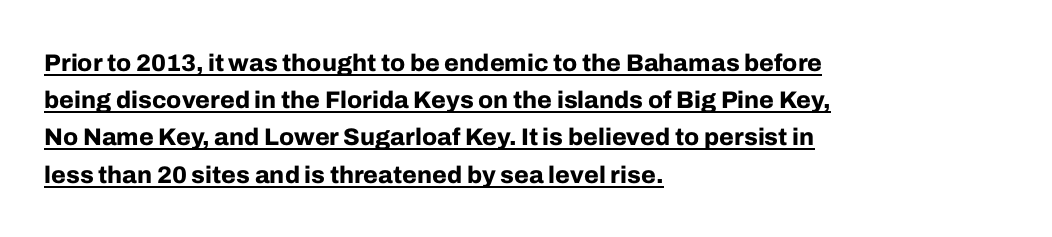
The image shows 24 px bold type, upright; set left-aligned, normal line spacing (1.55x), normal letter spacing, underlined.
